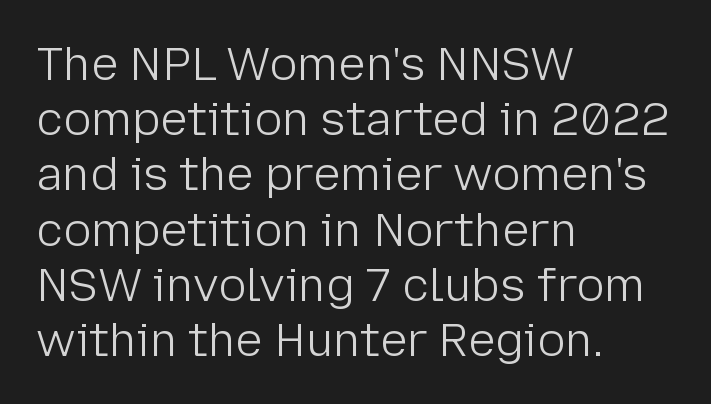
The image shows 46 px light sans-serif type, upright; set left-aligned, line spacing 1.2x, normal letter spacing, not underlined; low stroke contrast and a medium x-height.
